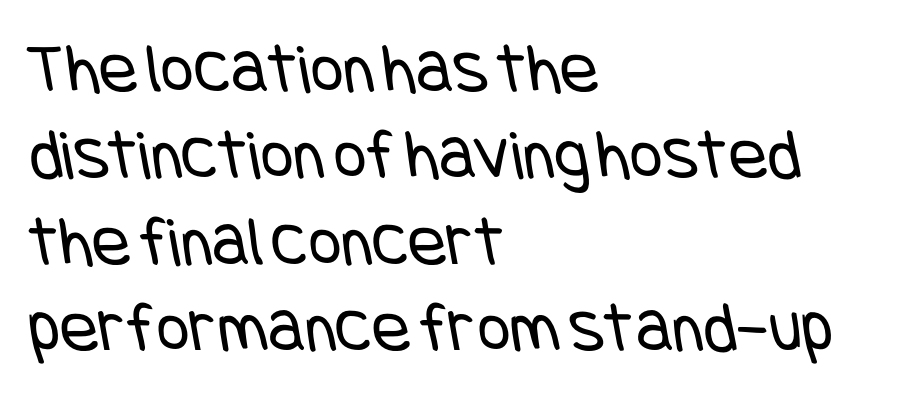
{"serif": "no", "bold": "no", "weight": "regular", "width": "condensed", "stroke_contrast": "low", "x_height": "large", "underline": "no", "align": "left", "line_spacing_ratio": 1.2, "letter_spacing": "normal", "letter_spacing_em": 0.0, "glyph_px": 72}
